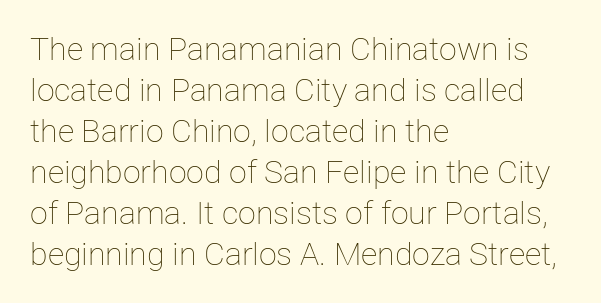
The typesetting does not lean heavy: it is not bold. No word sits above an underline. Is the letter spacing exaggerated? No — it looks like the ordinary default. Is this a fixed-width face? No — the glyphs have proportional, varying widths. Is there any slant? The stems are plumb. Alignment: flush left.
